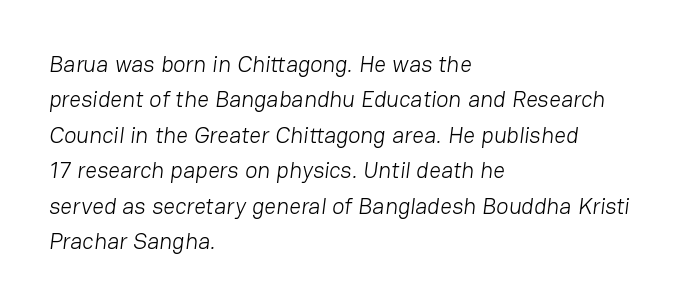
The image shows 23 px text type; set left-aligned, normal line spacing (1.54x), normal letter spacing, not underlined.
